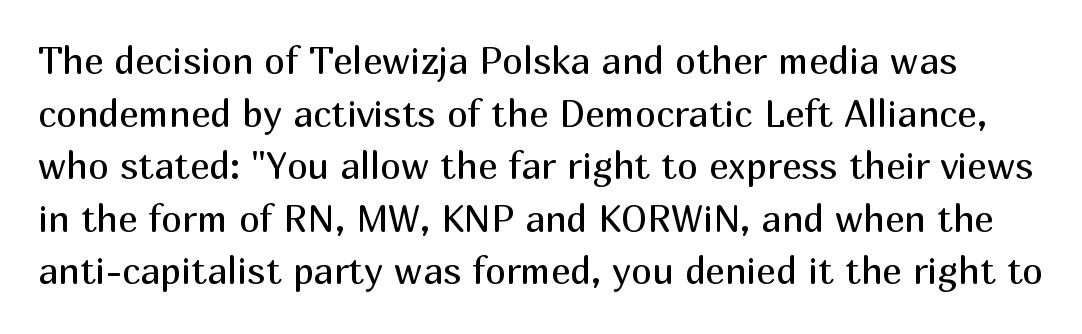
Notice how descenders clear the ascenders below comfortably — that's standard leading. The typography opts for an upright posture over an oblique one. Quick note: underline off. No chunkiness to these letters — they're not bold. Proportional: the letters do not fall into vertical columns.
